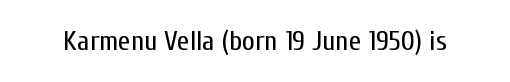
These lines are composed in type without serifs. Type without underlining. The letters advance in unequal steps, a hallmark of proportional type. Words appear dense and cohesive because spacing is normal.
